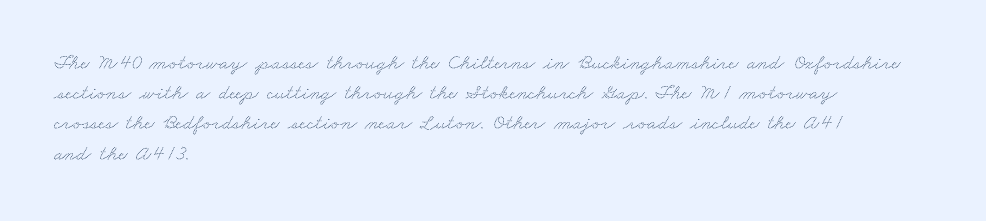
The image shows 21 px text type; set left-aligned, normal line spacing (1.44x), normal letter spacing, not underlined.
